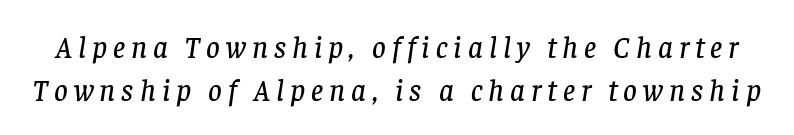
The letters advance in unequal steps, a hallmark of proportional type. Designer's note — italics engaged. Loose tracking; the words dissolve into strings of separated letters. Regarding serifs, this sample has them. These lines sit exactly where default settings would place them. This rendering features lettering with no underline.
